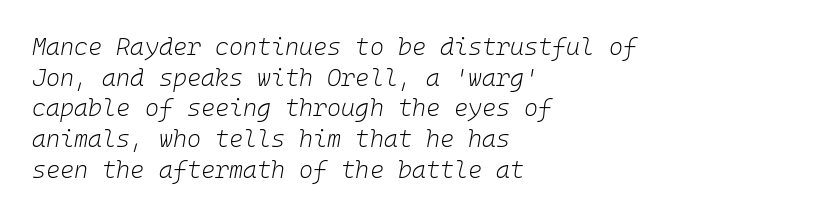
{"italic": "yes", "lean": "right", "slant_degrees": 10, "bold": "no", "underline": "no", "align": "left", "line_spacing": "normal", "line_spacing_ratio": 1.28, "letter_spacing": "normal", "letter_spacing_em": 0.0, "glyph_px": 24}
